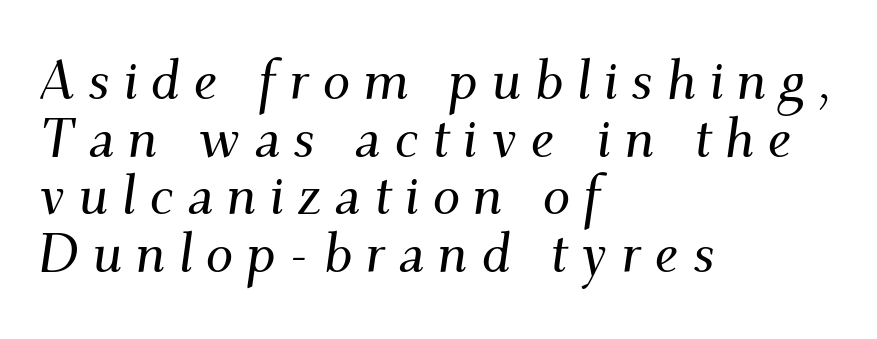
{"serif": "yes", "italic": "yes", "lean": "right", "slant_degrees": 9, "width": "normal", "stroke_contrast": "medium", "x_height": "small", "monospaced": "no", "underline": "no", "align": "left", "line_spacing": "tight", "line_spacing_ratio": 1.05, "letter_spacing": "wide", "letter_spacing_em": 0.24, "glyph_px": 55}
